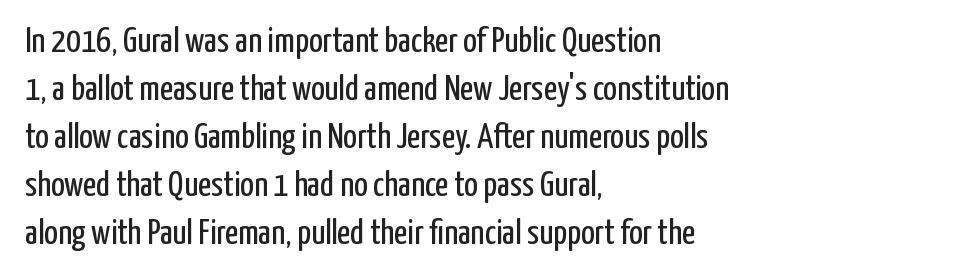
Q: Is the text bold? A: No.
Q: Is the text italic (slanted)? A: No, it is upright.
Q: Is the typeface a serif or a sans-serif typeface? A: Sans-serif.
Q: Is the text underlined? A: No.
Q: How is the paragraph aligned? A: Left-aligned.
Q: Is the spacing between letters normal or unusually wide? A: Normal.
Q: Is the spacing between lines tight, normal or loose? A: Normal.
Q: Width (condensed, normal, or wide)? A: Condensed.
Q: Stroke contrast? A: Low.
Q: x-height? A: Medium.
Q: Monospaced? A: No.
